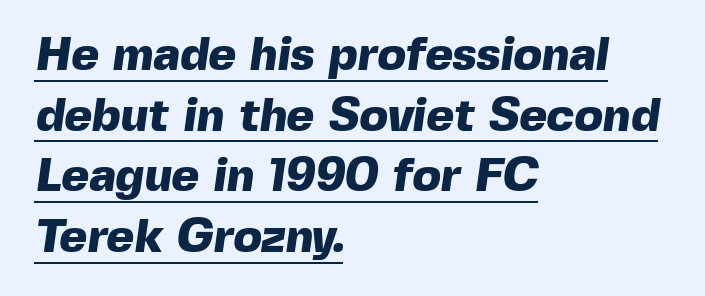
The image shows 47 px heavy sans-serif type; set left-aligned, normal line spacing (1.29x), normal letter spacing, underlined; a medium x-height.
